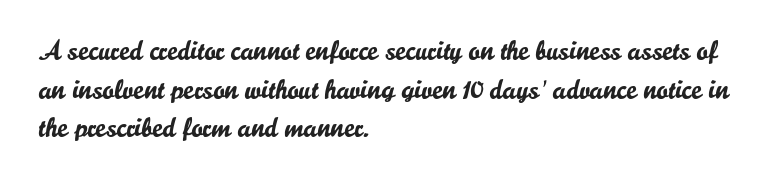
Q: Is the text italic (slanted)? A: Yes.
Q: Is the typeface a serif or a sans-serif typeface? A: Sans-serif.
Q: Is the text underlined? A: No.
Q: How is the paragraph aligned? A: Left-aligned.
Q: Is the spacing between letters normal or unusually wide? A: Normal.
Q: Is the spacing between lines tight, normal or loose? A: Normal.
Q: Width (condensed, normal, or wide)? A: Normal.
Q: Stroke contrast? A: Low.
Q: x-height? A: Small.
Q: Monospaced? A: No.
